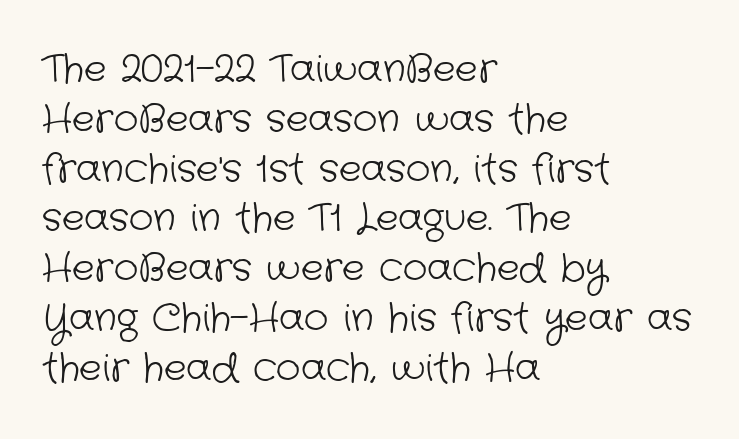
The image shows 38 px light sans-serif type; set left-aligned, normal line spacing (1.31x), normal letter spacing, not underlined; low stroke contrast and a medium x-height.
